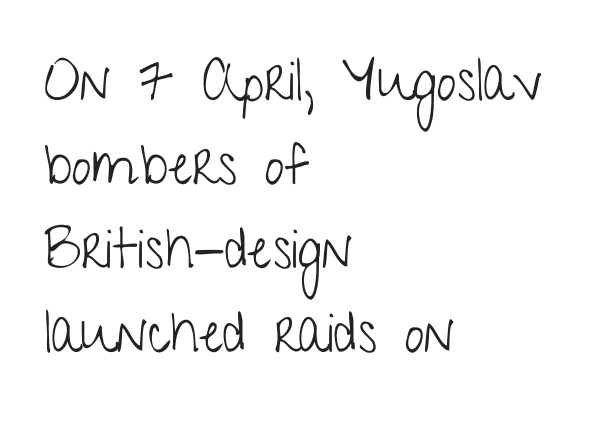
The block of text has a typical density, with ordinary space between rows. Descenders hang freely into open space. Notice how the passage keeps a crisp vertical edge on the left only. No extra tracking has been applied to these lines.
